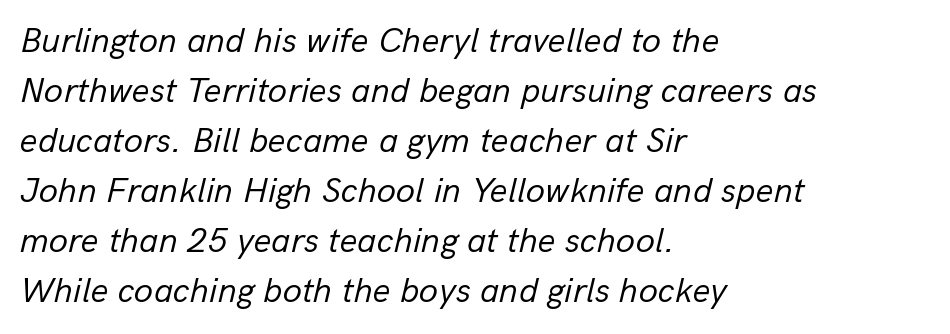
{"italic": "yes", "lean": "right", "slant_degrees": 13, "bold": "no", "weight": "regular", "width": "normal", "stroke_contrast": "low", "x_height": "medium", "monospaced": "no", "underline": "no", "align": "left", "line_spacing": "normal", "line_spacing_ratio": 1.43, "letter_spacing": "normal", "letter_spacing_em": 0.0, "glyph_px": 35}
